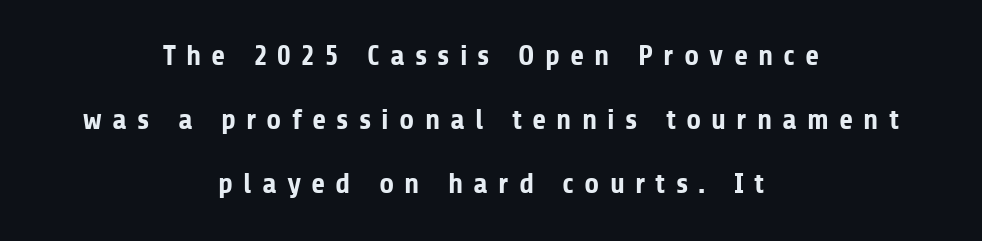
{"serif": "no", "italic": "no", "bold": "yes", "weight": "bold", "width": "normal", "stroke_contrast": "low", "x_height": "medium", "monospaced": "no", "underline": "no", "align": "center", "line_spacing": "loose", "line_spacing_ratio": 2.21, "letter_spacing": "wide", "letter_spacing_em": 0.35, "glyph_px": 29}
